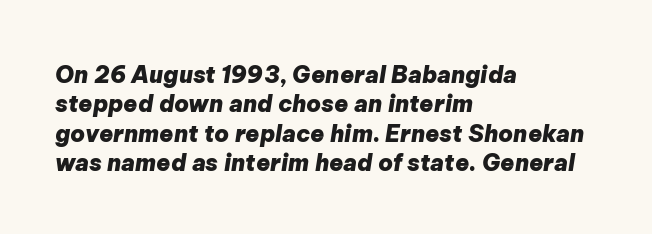
Is the block centered? No — it sits flush against the left margin. You'd pick this weight for a headline — it's a proper bold. An italicized treatment has been applied to the whole sample. Reading down the column, the eye jumps a familiar distance to each next line.
